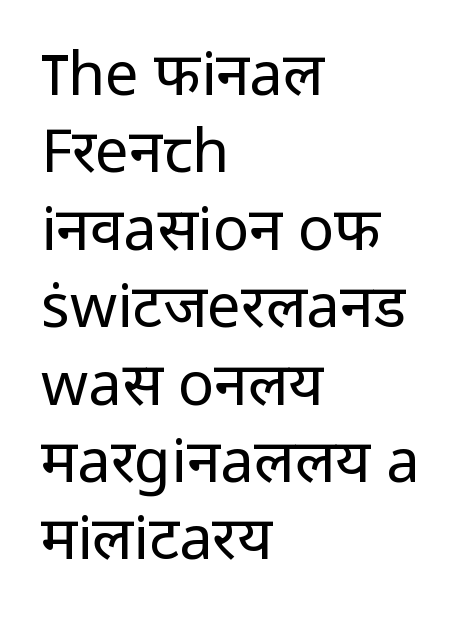
The image shows 60 px regular-weight sans-serif type, upright; set left-aligned, normal line spacing (1.29x), normal letter spacing, not underlined; low stroke contrast and a medium x-height.
